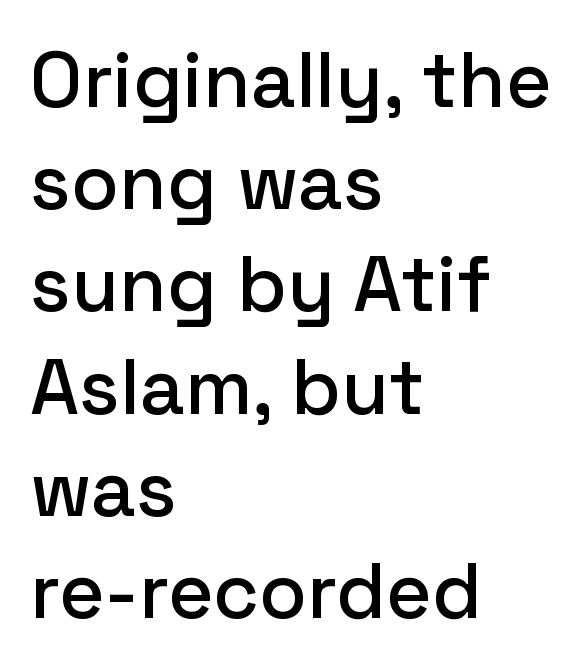
Q: Is the text italic (slanted)? A: No, it is upright.
Q: Is the typeface a serif or a sans-serif typeface? A: Sans-serif.
Q: Is the text underlined? A: No.
Q: How is the paragraph aligned? A: Left-aligned.
Q: Is the spacing between letters normal or unusually wide? A: Normal.
Q: Is the spacing between lines tight, normal or loose? A: Normal.
Q: Width (condensed, normal, or wide)? A: Normal.
Q: Stroke contrast? A: Low.
Q: x-height? A: Medium.
Q: Monospaced? A: No.
